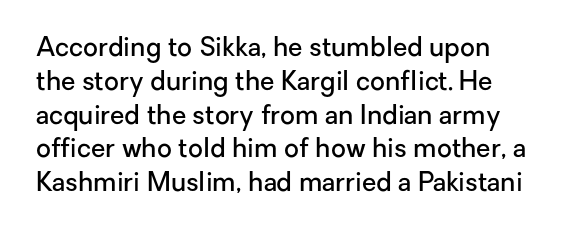
Quick note: interline space is typical. Has an underline been added? It has not. Is the type bold? Partly — it's a semibold, heavier than regular but not fully bold. Italic: no, the glyphs are upright roman.
